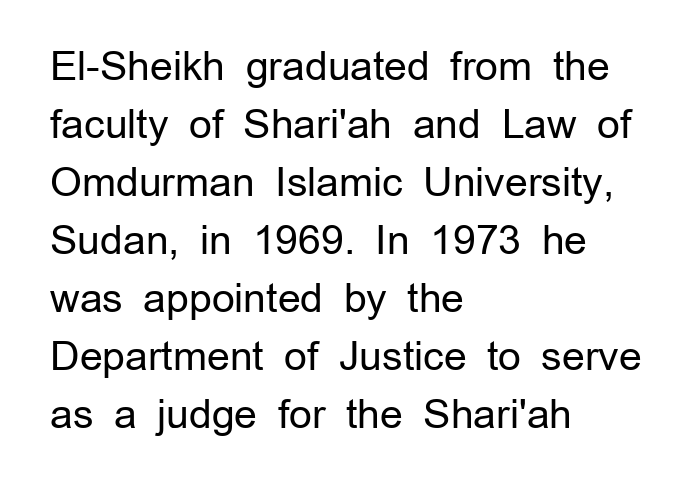
The compositor pushed each line to the left boundary. Character widths vary here, with narrow letters taking less room than wide ones. Designer's note — italics off, roman on. Each letter's strokes conclude bluntly, with no projecting serifs. The characters are drawn with everyday or finer stroke widths.
